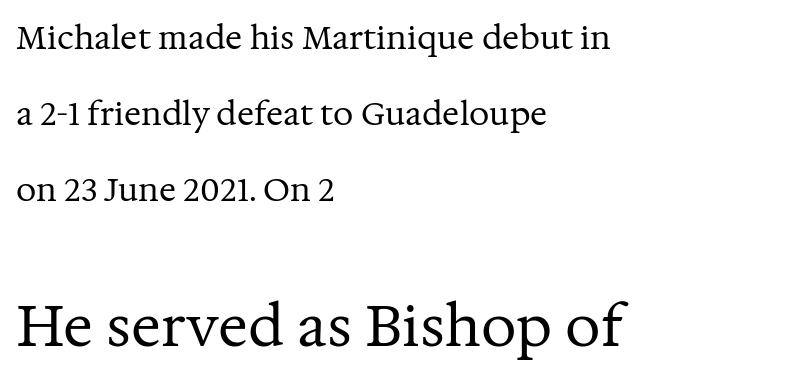
The image shows 56 px regular-weight serif type, upright; set left-aligned, loose line spacing (2.37x), normal letter spacing, not underlined; the second (bottom) block is 1.75x larger; medium stroke contrast and a medium x-height.
